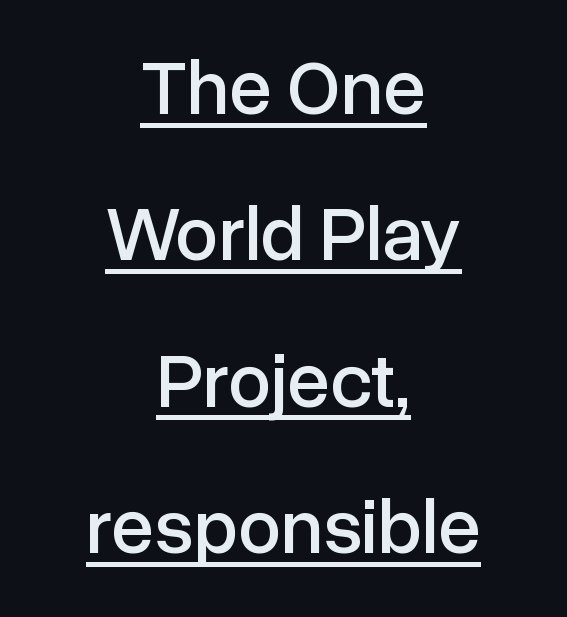
Q: Is the text italic (slanted)? A: No, it is upright.
Q: Is the typeface a serif or a sans-serif typeface? A: Sans-serif.
Q: Is the text underlined? A: Yes.
Q: How is the paragraph aligned? A: Centered.
Q: Is the spacing between letters normal or unusually wide? A: Normal.
Q: Is the spacing between lines tight, normal or loose? A: Loose.
Q: Width (condensed, normal, or wide)? A: Normal.
Q: Stroke contrast? A: Low.
Q: x-height? A: Medium.
Q: Monospaced? A: No.
